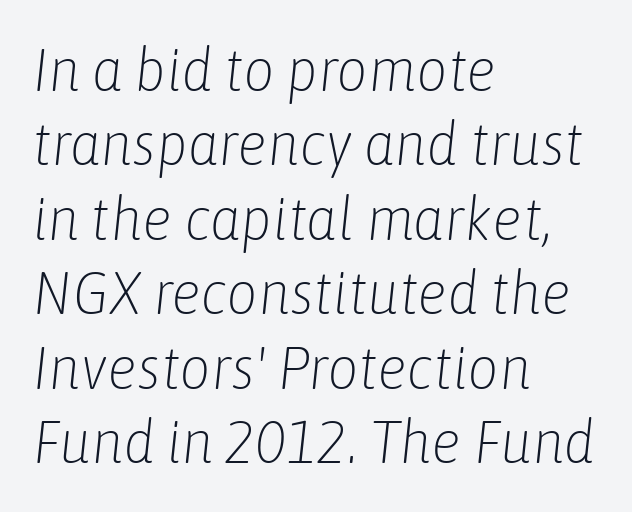
{"italic": "yes", "lean": "right", "slant_degrees": 6, "bold": "no", "weight": "light", "width": "condensed", "stroke_contrast": "low", "x_height": "medium", "monospaced": "no", "underline": "no", "align": "left", "line_spacing_ratio": 1.22, "letter_spacing": "normal", "letter_spacing_em": 0.0, "glyph_px": 61}
